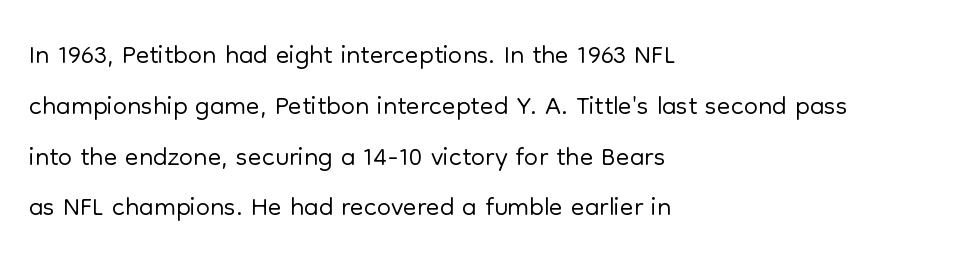
The image shows 40 px light sans-serif type, upright; set left-aligned, normal line spacing (1.27x), normal letter spacing, not underlined; low stroke contrast and a medium x-height.
